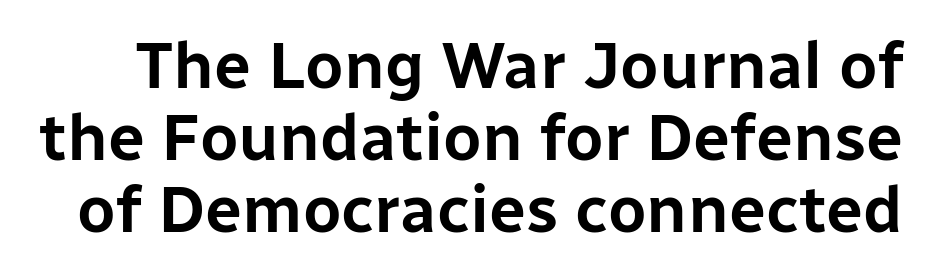
Unmarked baselines from the first word to the last. Tracking value appears to be zero — textbook default spacing. Very little white space separates one row of letters from the next. This sample has the flowing, uneven cadence of proportional lettering. Typographically, this falls in the sans-serif category. Upright lettering throughout.
